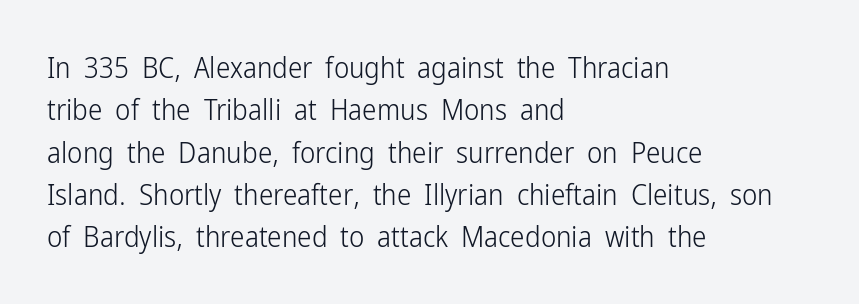
The image shows 29 px light, condensed sans-serif type, upright; set left-aligned, normal line spacing (1.46x), normal letter spacing, not underlined; low stroke contrast and a medium x-height.
